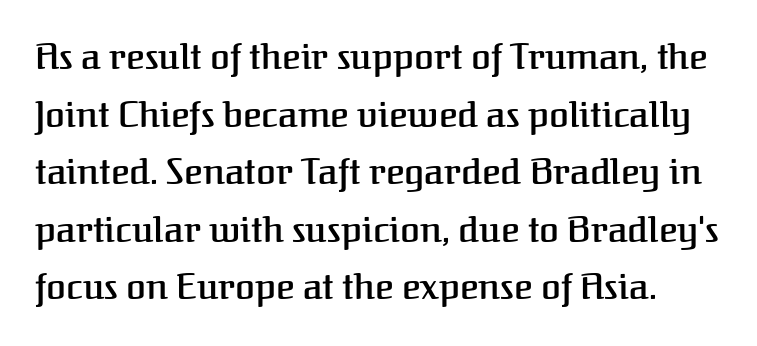
Q: Is the text bold? A: Semi-bold.
Q: Is the text italic (slanted)? A: No, it is upright.
Q: Is the typeface a serif or a sans-serif typeface? A: Serif.
Q: Is the text underlined? A: No.
Q: Is the spacing between letters normal or unusually wide? A: Normal.
Q: Is the spacing between lines tight, normal or loose? A: Normal.
Q: Width (condensed, normal, or wide)? A: Normal.
Q: Stroke contrast? A: Medium.
Q: x-height? A: Medium.
Q: Monospaced? A: No.
